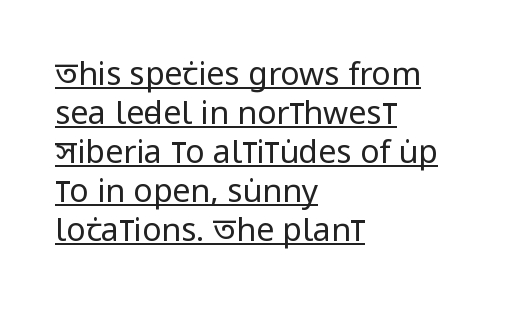
The typeface has the unassuming heft of standard copy or less. The rendering keeps characters at their native spacing. The ragged edge is on the right, which tells us the setting is flush left. The rendering uses the underline text-decoration.
